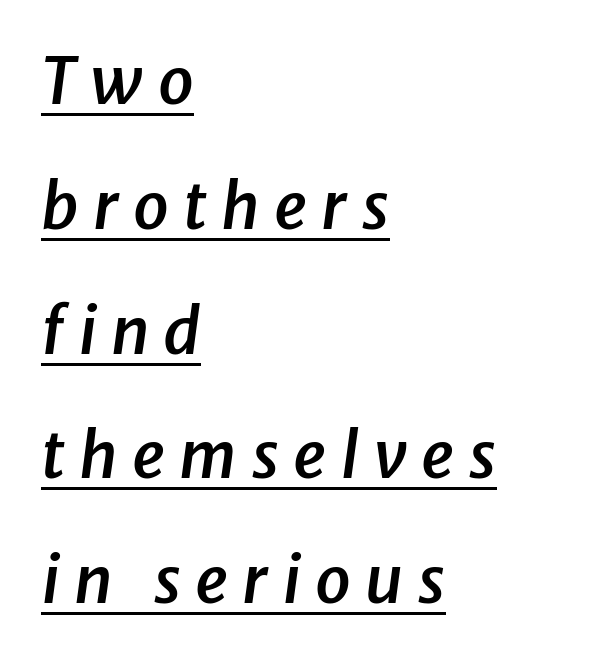
{"italic": "yes", "lean": "right", "slant_degrees": 8, "bold": "semi", "weight": "semibold", "width": "normal", "stroke_contrast": "low", "x_height": "medium", "monospaced": "no", "underline": "yes", "align": "left", "line_spacing": "loose", "line_spacing_ratio": 1.95, "letter_spacing": "wide", "letter_spacing_em": 0.22, "glyph_px": 64}
